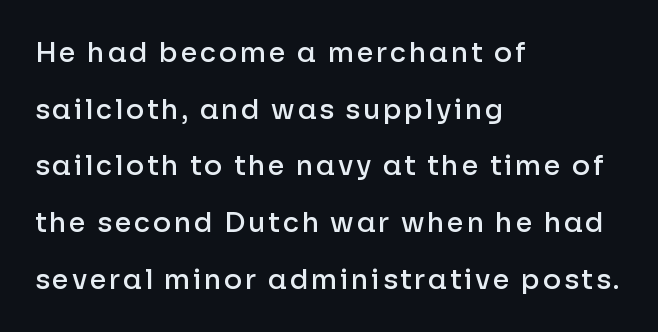
Compared with typical paragraphs, the rows here are farther apart. Do the letters lean? They stand straight. The passage is arranged the way most books set body copy — flush left. The zone under the glyphs is completely vacant.
